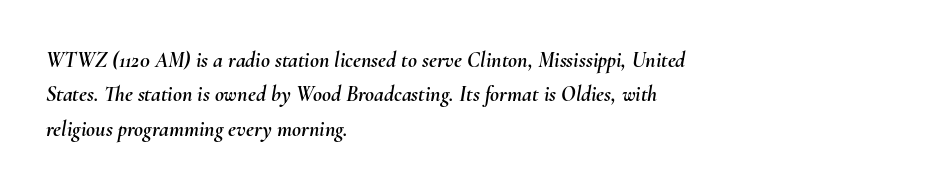
The image shows 22 px text type, italic (leaning right); set left-aligned, normal line spacing (1.56x), normal letter spacing, not underlined.
